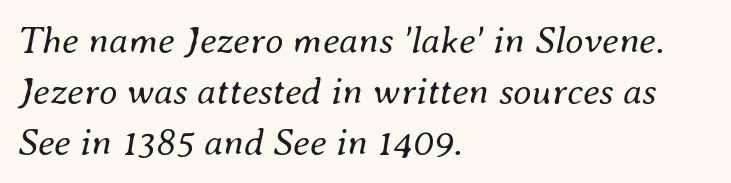
The image shows 38 px regular-weight type, italic (leaning right); set left-aligned, normal line spacing (1.34x), normal letter spacing, not underlined; medium stroke contrast and a small x-height.
